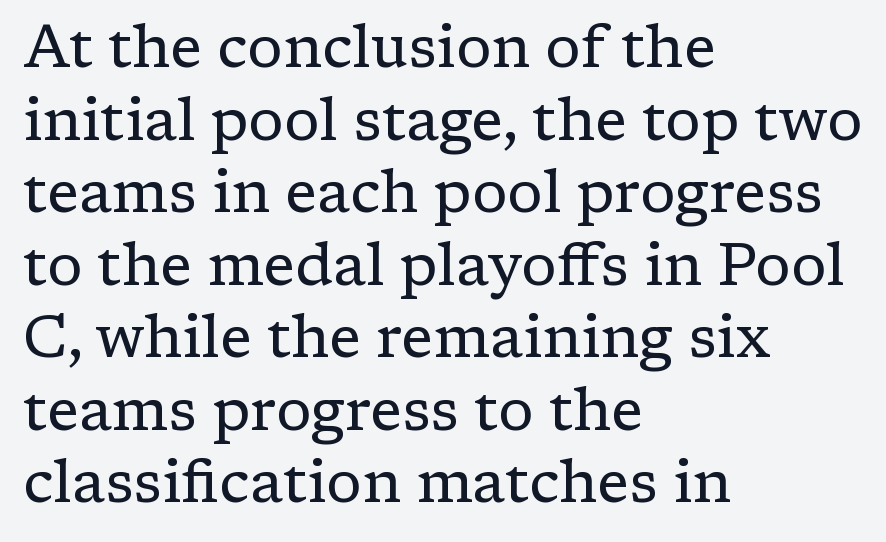
{"serif": "yes", "italic": "no", "bold": "no", "weight": "regular", "width": "normal", "stroke_contrast": "low", "x_height": "medium", "monospaced": "no", "underline": "no", "align": "left", "line_spacing_ratio": 1.23, "letter_spacing": "normal", "letter_spacing_em": 0.0, "glyph_px": 59}
